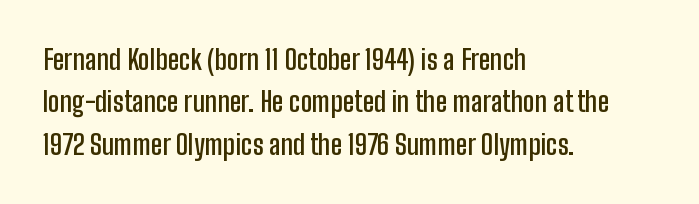
Caption: multi-line text, flush left, ragged right. Compared with typical body copy, the letter spacing here is the same. In terms of leading, this rendering sits right in the middle. Underlining? Definitely not there. How heavy is the stroke? Medium-heavy — a semibold, shy of bold. Style check: upright.
